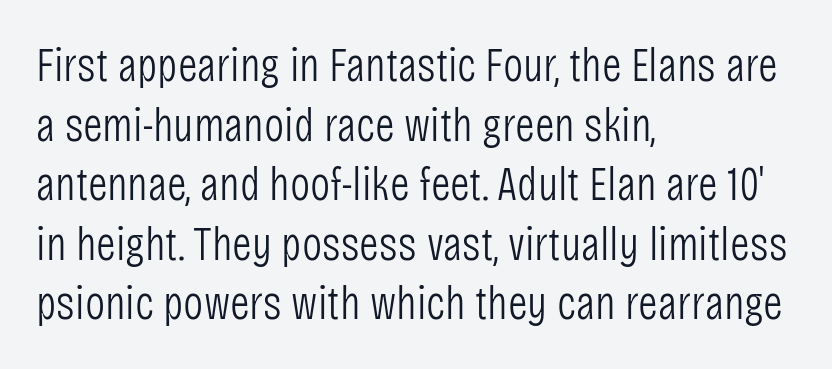
Q: Is the text bold? A: No.
Q: Is the text italic (slanted)? A: No, it is upright.
Q: Is the typeface a serif or a sans-serif typeface? A: Sans-serif.
Q: Is the text underlined? A: No.
Q: How is the paragraph aligned? A: Left-aligned.
Q: Is the spacing between letters normal or unusually wide? A: Normal.
Q: Width (condensed, normal, or wide)? A: Condensed.
Q: Stroke contrast? A: Low.
Q: x-height? A: Large.
Q: Monospaced? A: No.
